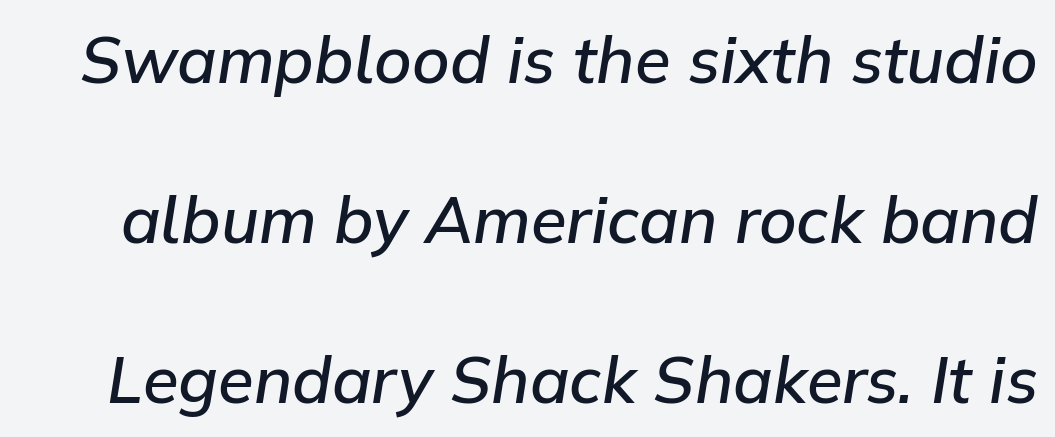
{"italic": "yes", "lean": "right", "slant_degrees": 9, "bold": "semi", "weight": "semibold", "width": "normal", "stroke_contrast": "low", "x_height": "medium", "monospaced": "no", "underline": "no", "line_spacing": "loose", "line_spacing_ratio": 2.46, "letter_spacing": "normal", "letter_spacing_em": 0.0, "glyph_px": 65}
